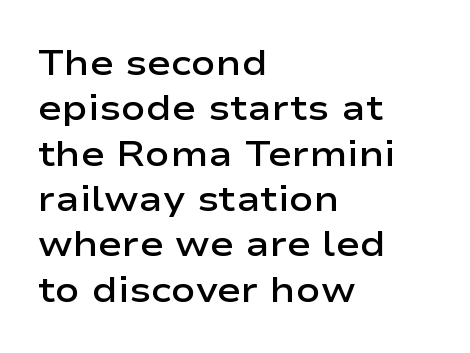
Stroke terminals: plain, sans-serif. The passage shown has conventional tracking throughout. Line spacing here is normal. Layout note: lines flush left.
